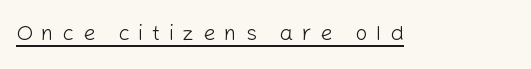
Q: Is the text bold? A: No.
Q: Is the text italic (slanted)? A: No, it is upright.
Q: Is the text underlined? A: Yes.
Q: Is the spacing between letters normal or unusually wide? A: Unusually wide.
